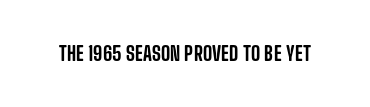
{"italic": "no", "underline": "no", "letter_spacing": "normal", "letter_spacing_em": 0.0, "glyph_px": 20}
